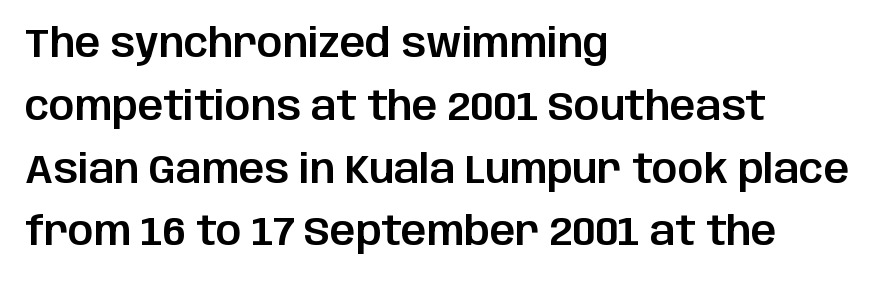
Q: Is the text italic (slanted)? A: No, it is upright.
Q: Is the typeface a serif or a sans-serif typeface? A: Sans-serif.
Q: Is the text underlined? A: No.
Q: How is the paragraph aligned? A: Left-aligned.
Q: Is the spacing between letters normal or unusually wide? A: Normal.
Q: Is the spacing between lines tight, normal or loose? A: Normal.
Q: Width (condensed, normal, or wide)? A: Normal.
Q: Stroke contrast? A: Low.
Q: x-height? A: Large.
Q: Monospaced? A: No.
